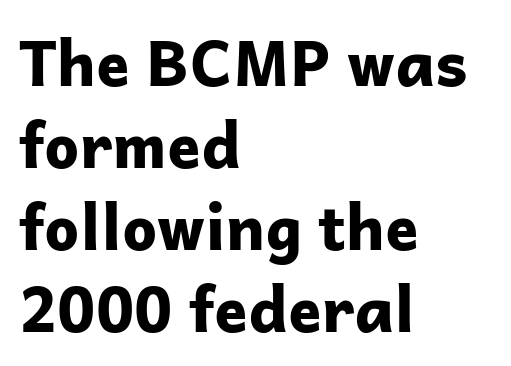
Q: Is the text bold? A: Yes.
Q: Is the text italic (slanted)? A: No, it is upright.
Q: Is the typeface a serif or a sans-serif typeface? A: Sans-serif.
Q: Is the text underlined? A: No.
Q: How is the paragraph aligned? A: Left-aligned.
Q: Is the spacing between letters normal or unusually wide? A: Normal.
Q: Is the spacing between lines tight, normal or loose? A: Normal.
Q: Width (condensed, normal, or wide)? A: Normal.
Q: Stroke contrast? A: Low.
Q: x-height? A: Medium.
Q: Monospaced? A: No.
